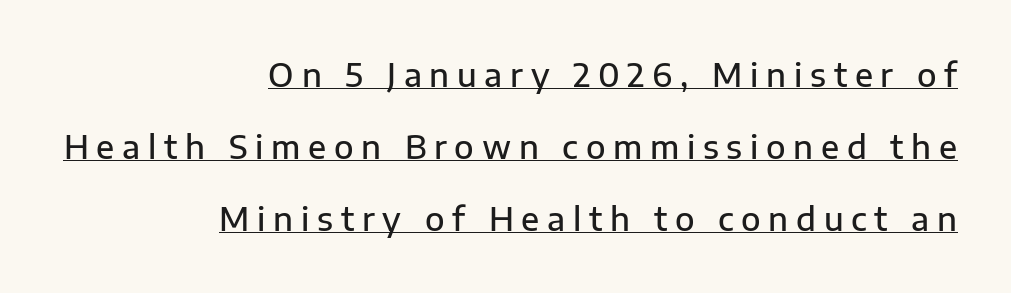
Set as a demibold, roughly 600 on the weight scale. The font family rendered here belongs to the sans-serif group. The text block is weighted toward the right margin, trailing off unevenly leftward. In terms of leading, this rendering errs on the spacious side.
